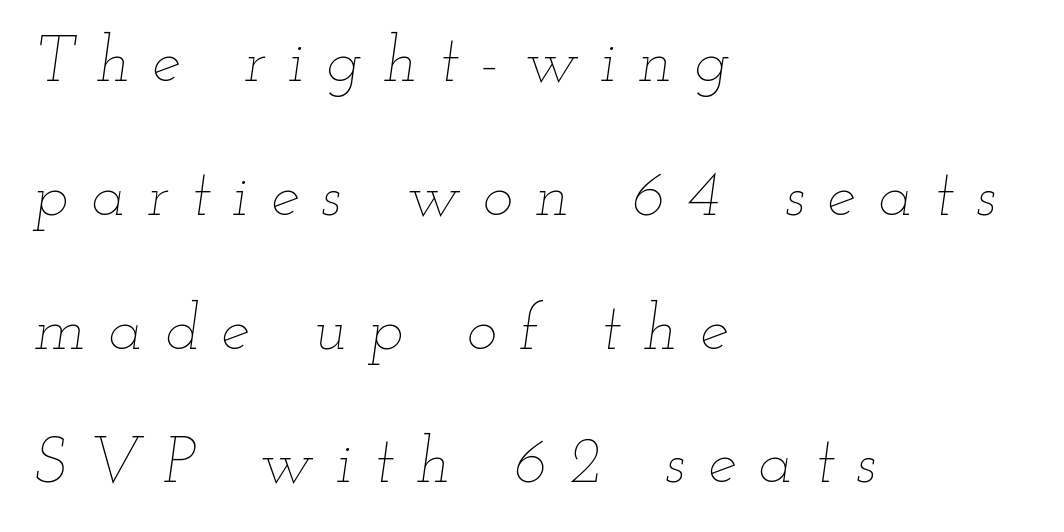
Left-aligned paragraph, ragged on the right. Each row of text sits above clean, open space. Does extra space separate the letters? Yes, quite a lot of it. Vertically, the passage feels expansive, rows floating well apart.
